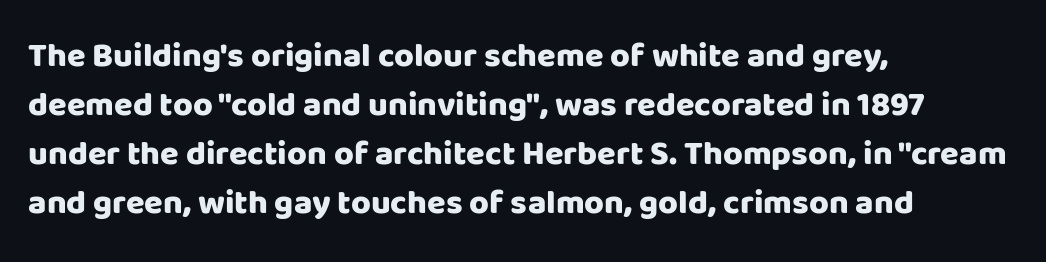
Q: Is the text bold? A: Yes.
Q: Is the text italic (slanted)? A: No, it is upright.
Q: Is the typeface a serif or a sans-serif typeface? A: Sans-serif.
Q: Is the text underlined? A: No.
Q: How is the paragraph aligned? A: Left-aligned.
Q: Is the spacing between letters normal or unusually wide? A: Normal.
Q: Is the spacing between lines tight, normal or loose? A: Normal.
Q: Width (condensed, normal, or wide)? A: Normal.
Q: Stroke contrast? A: Low.
Q: x-height? A: Large.
Q: Monospaced? A: No.
